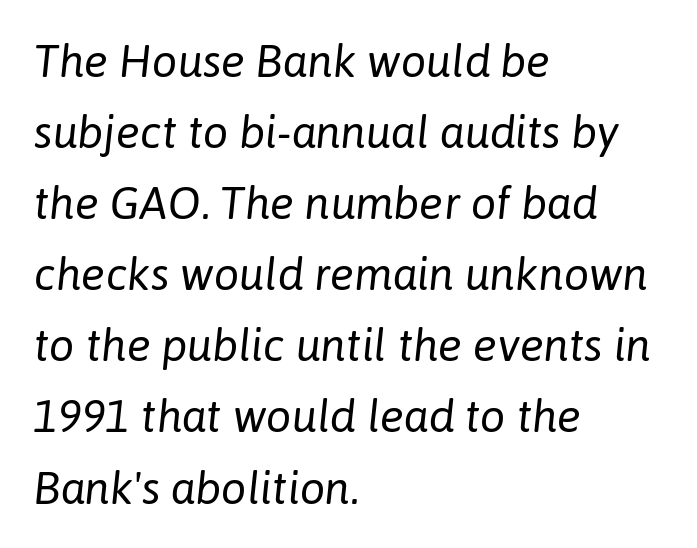
The image shows 45 px regular-weight type, italic (leaning right); set left-aligned, normal line spacing (1.58x), normal letter spacing, not underlined; low stroke contrast and a medium x-height.
